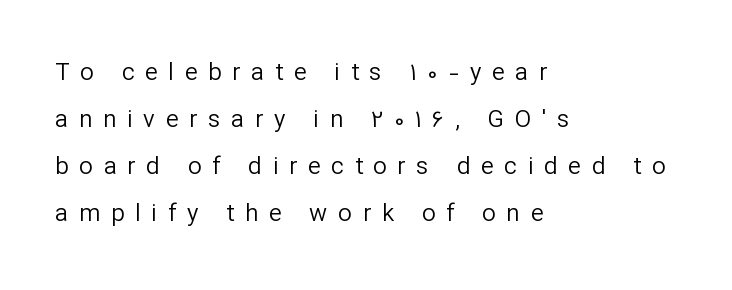
Stroke thickness stays within the range of a standard reading face or lighter. Each line starts at the same left margin while the right side varies. The passage shown has open, widely tracked lettering throughout. The lettering holds an erect, upright posture throughout. Rule under the text: the space is simply empty.
